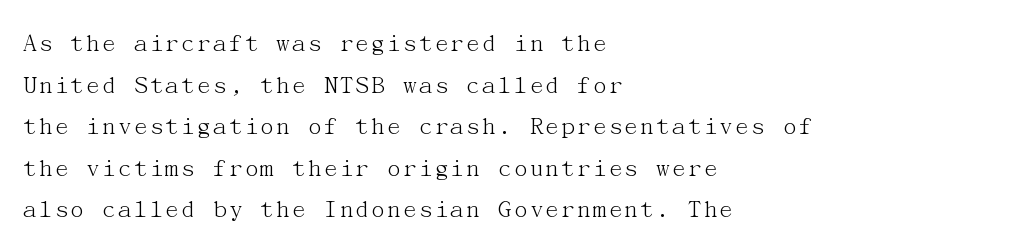
Q: Is the text bold? A: No.
Q: Is the text italic (slanted)? A: No, it is upright.
Q: Is the text underlined? A: No.
Q: How is the paragraph aligned? A: Left-aligned.
Q: Is the spacing between letters normal or unusually wide? A: Normal.
Q: Is the spacing between lines tight, normal or loose? A: Normal.
